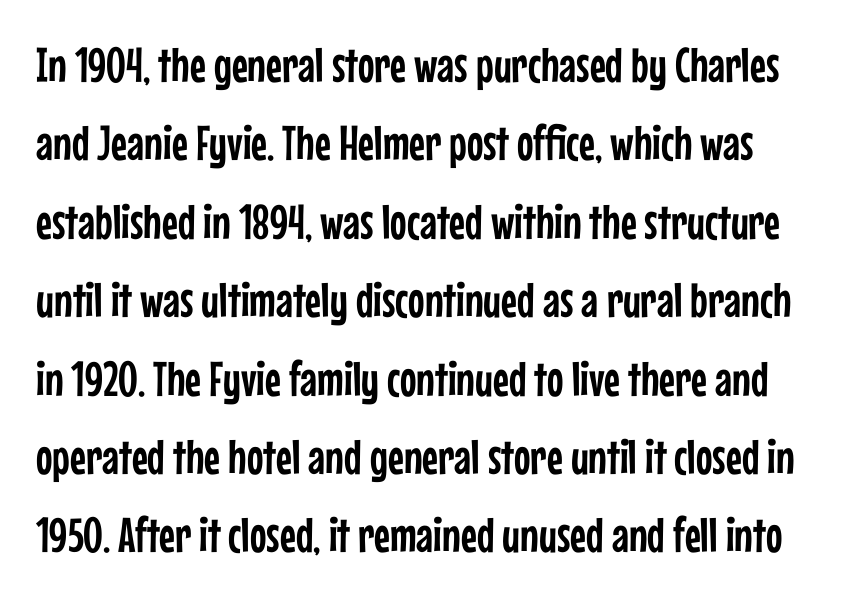
Each new line begins a customary step beneath the previous one. The baseline area is clear. These lines keep a tight, regular rhythm from letter to letter. Looks like regular typesetting: each glyph gets only the width it needs.
